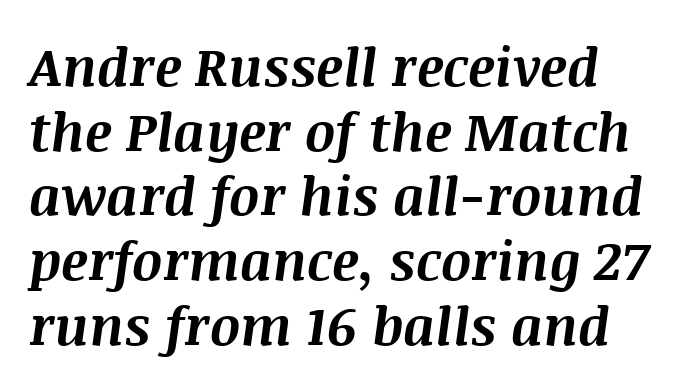
{"italic": "yes", "lean": "right", "slant_degrees": 8, "bold": "yes", "weight": "bold", "width": "normal", "stroke_contrast": "medium", "x_height": "large", "monospaced": "no", "underline": "no", "line_spacing_ratio": 1.22, "letter_spacing": "normal", "letter_spacing_em": 0.0, "glyph_px": 53}
